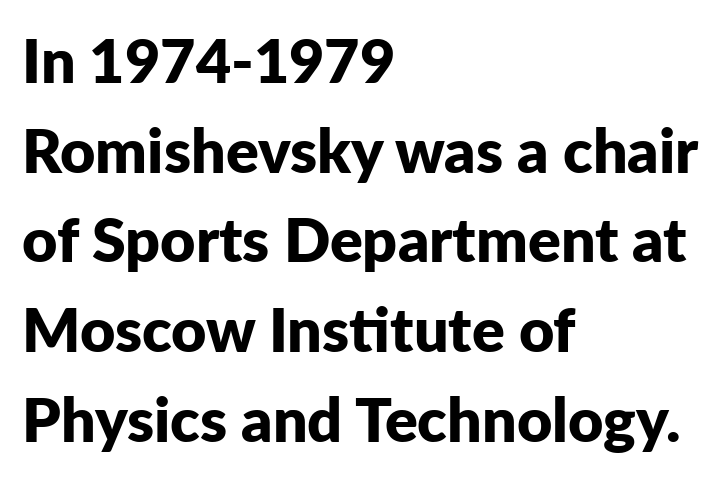
The rendering uses a bold face; every stroke is thick and dark. Spacing verdict: proportional, widths tailored to each character. Evenly set lines give the paragraph a standard silhouette. Tracking value appears to be zero — textbook default spacing.
